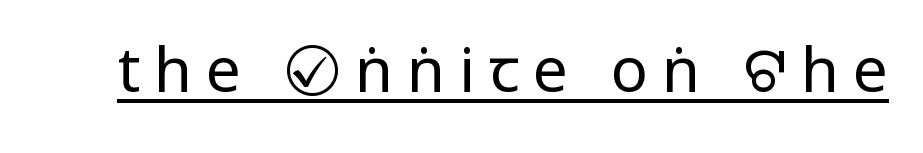
This is sans-serif lettering, the kind often seen on screens and signage. Each stroke keeps to a modest, everyday thickness or less. The rendering uses natural spacing where letterforms have individual widths. Every character sits straight up, as roman type does. Students, observe the line beneath the letters — that is underlining.
